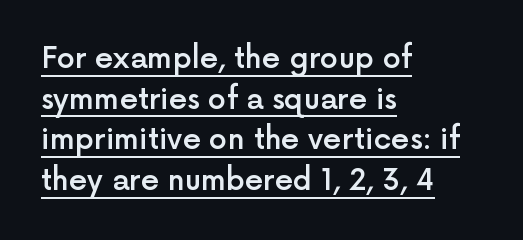
The image shows 29 px semibold sans-serif type, upright; set left-aligned, normal line spacing (1.4x), normal letter spacing, underlined; a medium x-height.
